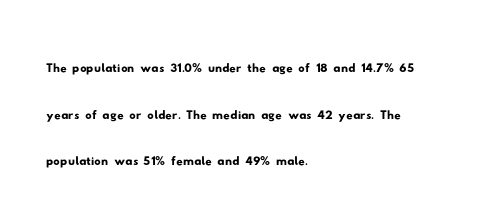
The image shows 32 px wide sans-serif type; set left-aligned, normal line spacing (1.46x), normal letter spacing, not underlined; low stroke contrast and a small x-height.
